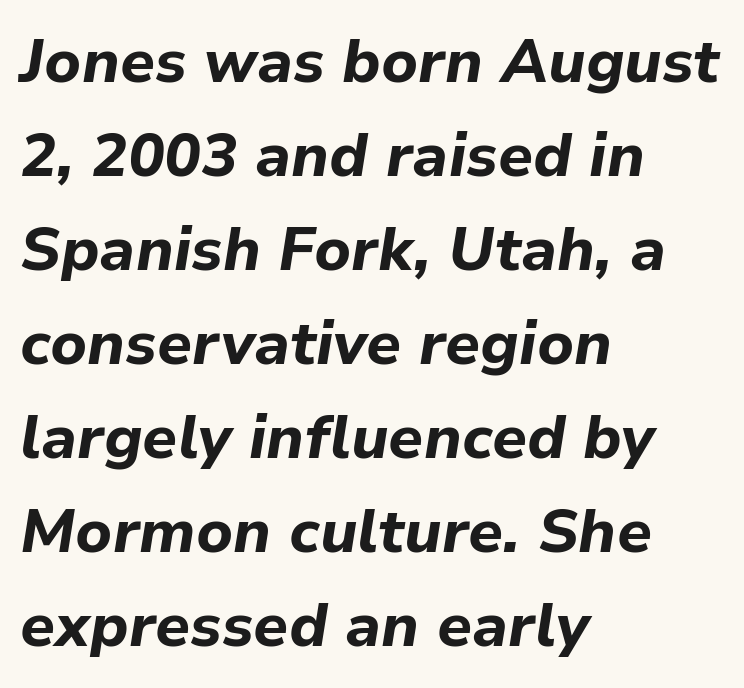
The image shows 61 px bold type, italic (leaning right); set left-aligned, normal line spacing (1.54x), normal letter spacing, not underlined; low stroke contrast and a medium x-height.
